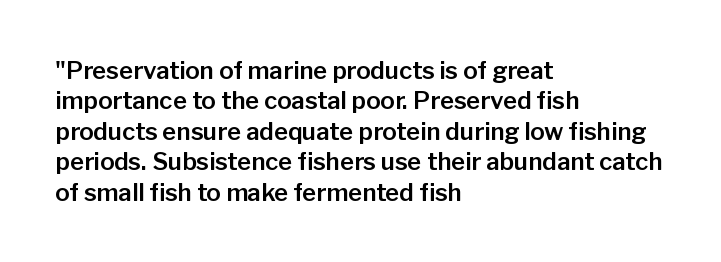
Q: Is the text italic (slanted)? A: No, it is upright.
Q: Is the text underlined? A: No.
Q: How is the paragraph aligned? A: Left-aligned.
Q: Is the spacing between letters normal or unusually wide? A: Normal.
Q: Is the spacing between lines tight, normal or loose? A: Normal.
